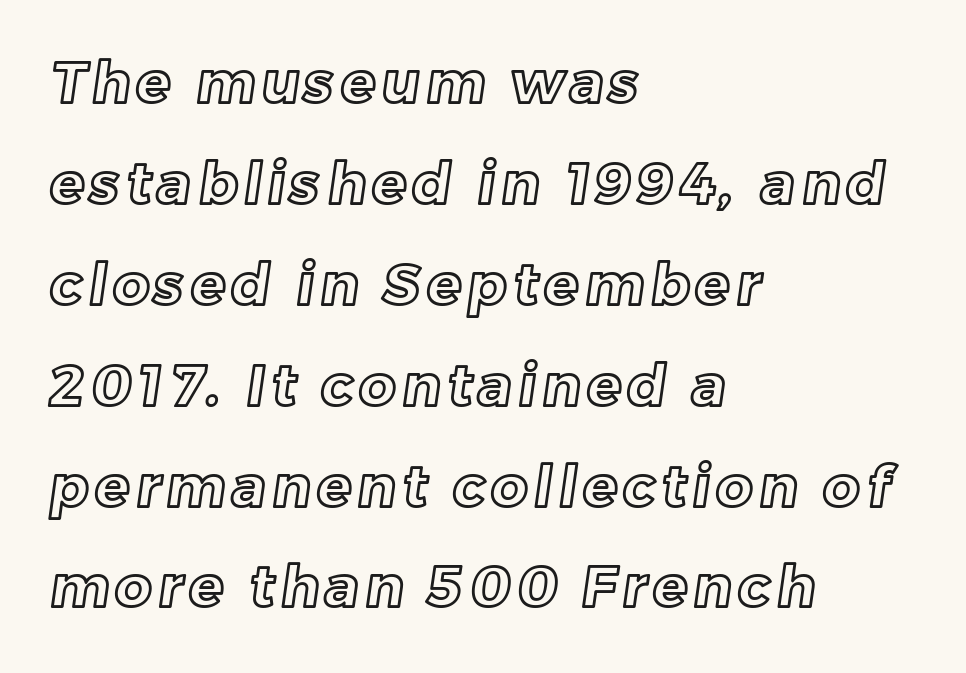
The baseline area is clear. Is the block centered? No — it sits flush against the left margin. Character widths vary here, with narrow letters taking less room than wide ones.
